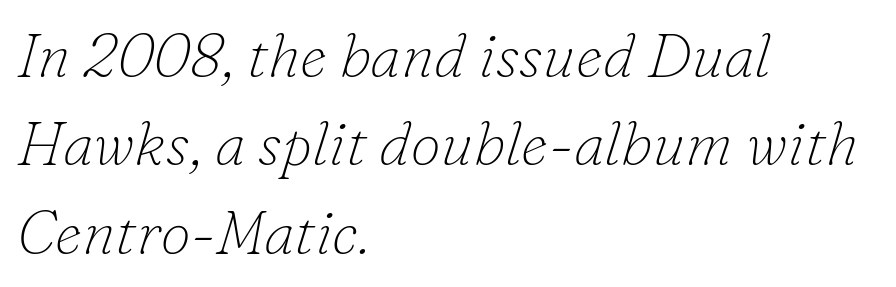
Normally led — the rows are evenly, conventionally spaced. It's the slanting kind of type. The passage shown has conventional tracking throughout. This sample uses a serif face. Each letter keeps its own natural width here, so spacing adapts to shape.
